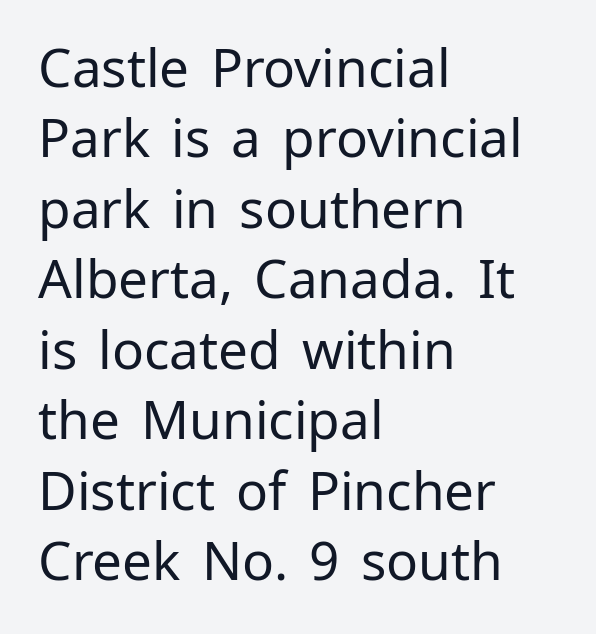
The image shows 53 px regular-weight sans-serif type, upright; set left-aligned, normal line spacing (1.33x), normal letter spacing, not underlined; low stroke contrast and a medium x-height.
